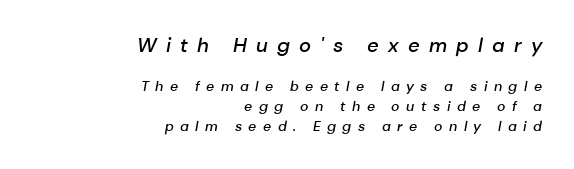
Words float on clear page, feet unadorned. Inter-character spacing is expanded well beyond the font's built-in metrics. Bold? Not quite — semibold, heavier than regular but stopping short. Which chunk is bigger? The first one — the top block dwarfs the bottom.
